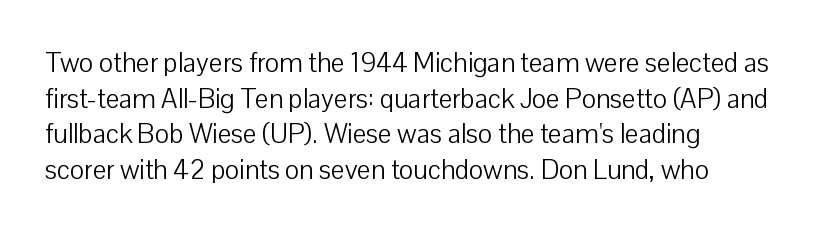
{"italic": "no", "bold": "no", "underline": "no", "line_spacing": "normal", "line_spacing_ratio": 1.32, "letter_spacing": "normal", "letter_spacing_em": 0.0, "glyph_px": 27}
